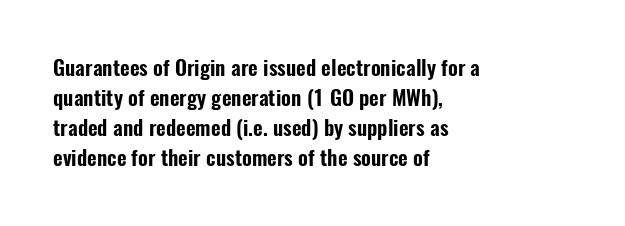
Q: Is the text italic (slanted)? A: No, it is upright.
Q: Is the text underlined? A: No.
Q: How is the paragraph aligned? A: Left-aligned.
Q: Is the spacing between letters normal or unusually wide? A: Normal.
Q: Is the spacing between lines tight, normal or loose? A: Normal.
